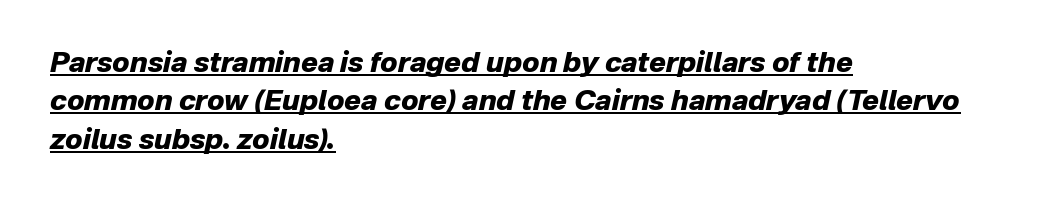
Q: Is the text bold? A: Yes.
Q: Is the text italic (slanted)? A: Yes, it leans right by about 12 degrees.
Q: Is the text underlined? A: Yes.
Q: How is the paragraph aligned? A: Left-aligned.
Q: Is the spacing between letters normal or unusually wide? A: Normal.
Q: Is the spacing between lines tight, normal or loose? A: Normal.
Q: Width (condensed, normal, or wide)? A: Normal.
Q: Stroke contrast? A: Low.
Q: x-height? A: Medium.
Q: Monospaced? A: No.
